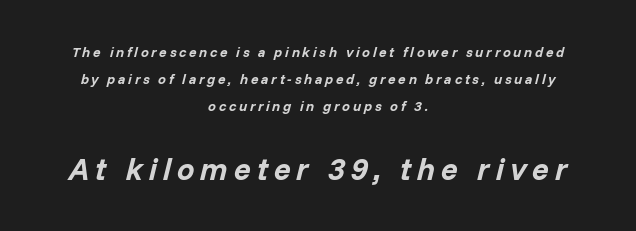
Reading top to bottom, the characters get bigger at the block break. Students, observe: this is what heavily led, spacious text looks like. The rendering uses natural spacing where letterforms have individual widths. On the weight axis this lands at bold, roughly 700.
